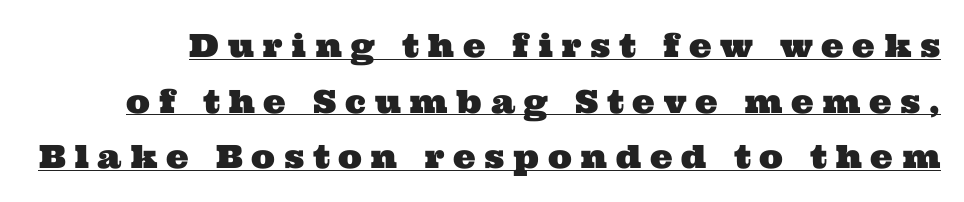
Q: Is the typeface a serif or a sans-serif typeface? A: Serif.
Q: Is the text underlined? A: Yes.
Q: Is the spacing between letters normal or unusually wide? A: Unusually wide.
Q: Width (condensed, normal, or wide)? A: Wide.
Q: Stroke contrast? A: Medium.
Q: x-height? A: Medium.
Q: Monospaced? A: No.
